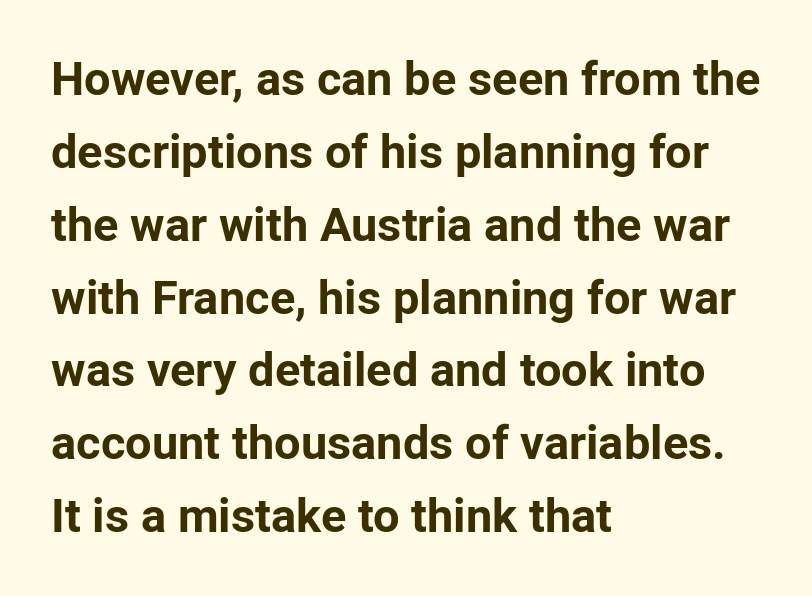
The image shows 47 px bold sans-serif type, upright; set left-aligned, normal line spacing (1.55x), normal letter spacing, not underlined; low stroke contrast and a medium x-height.
